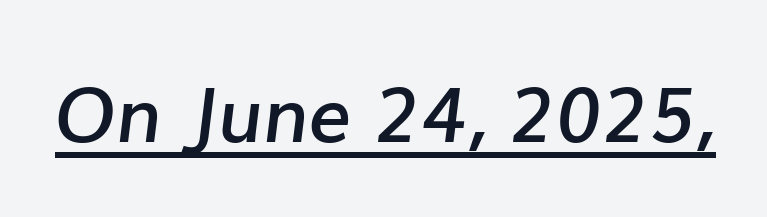
The image shows 76 px semibold type, italic (leaning right); set normal letter spacing, underlined; low stroke contrast and a medium x-height.
